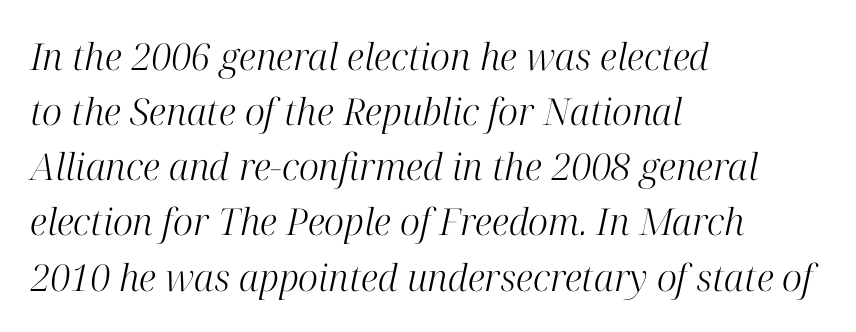
Letter spacing: default. Horizontally, the lines are justified to the leading edge only. There's an unmistakable incline to the writing here. These lines are rendered in a variable-pitch font.
